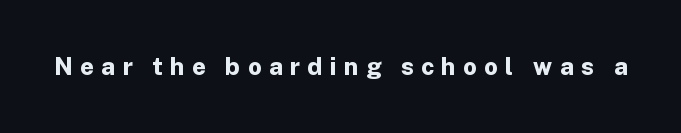
{"italic": "no", "bold": "yes", "underline": "no", "letter_spacing": "wide", "letter_spacing_em": 0.31, "glyph_px": 24}
